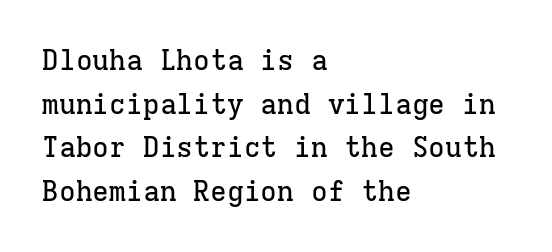
Q: Is the text italic (slanted)? A: No, it is upright.
Q: Is the typeface a serif or a sans-serif typeface? A: Serif.
Q: Is the text underlined? A: No.
Q: How is the paragraph aligned? A: Left-aligned.
Q: Is the spacing between letters normal or unusually wide? A: Normal.
Q: Is the spacing between lines tight, normal or loose? A: Normal.
Q: Width (condensed, normal, or wide)? A: Normal.
Q: Stroke contrast? A: Low.
Q: x-height? A: Medium.
Q: Monospaced? A: Yes.
